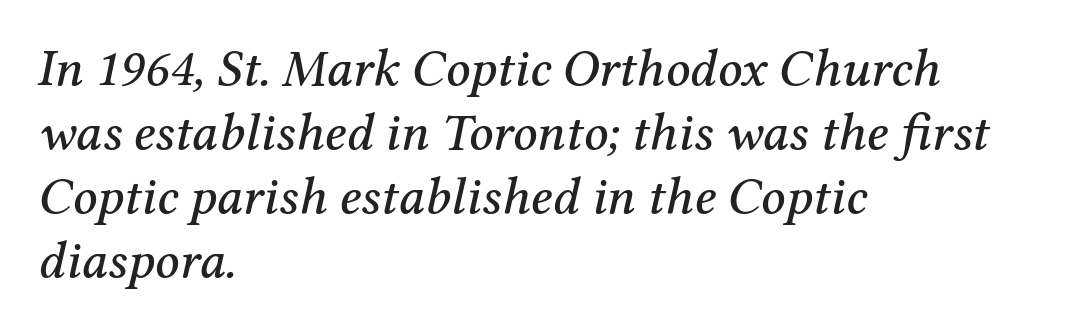
The image shows 53 px serif type, italic (leaning right); set left-aligned, line spacing 1.21x, normal letter spacing, not underlined; medium stroke contrast and a medium x-height.
